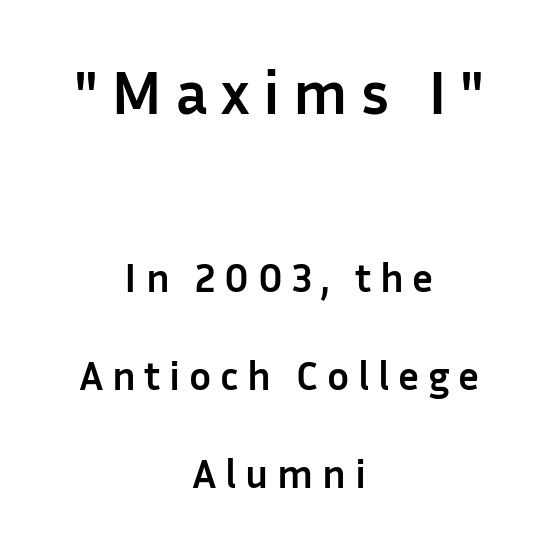
Block one is the big one; block two sits smaller underneath. The passage shown is not underscored anywhere. Is there any slant? The stems are plumb. Character widths vary here, with narrow letters taking less room than wide ones. Is this a sans? Yes — the strokes have no serifs. Characters follow at a spacing far wider than the type designer built in.
